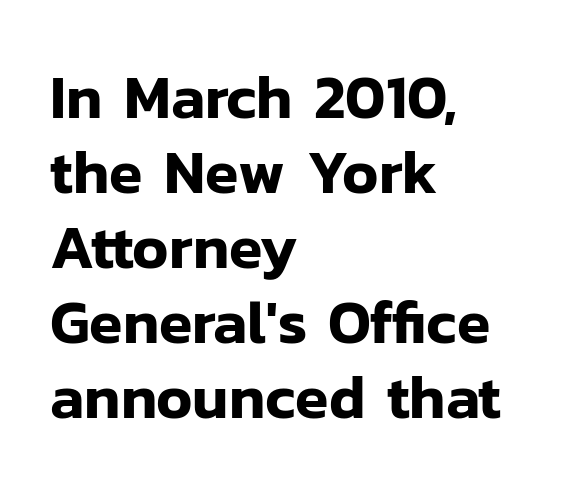
{"serif": "no", "italic": "no", "width": "normal", "stroke_contrast": "low", "x_height": "medium", "monospaced": "no", "underline": "no", "align": "left", "line_spacing_ratio": 1.23, "letter_spacing": "normal", "letter_spacing_em": 0.0, "glyph_px": 61}
